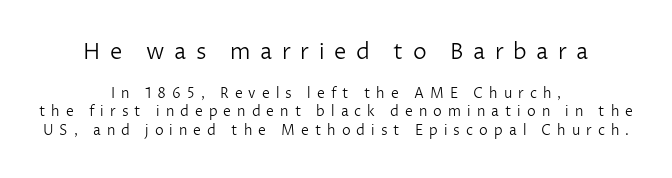
Every stem runs plumb, perpendicular to the baseline. This block has exactly the height ordinary leading produces. The cut favours lightness, reaching ordinary text weight at its darkest. What stands out about the letter spacing? Its width — letters are far apart. This sample is center-justified, so both line endings float freely.
